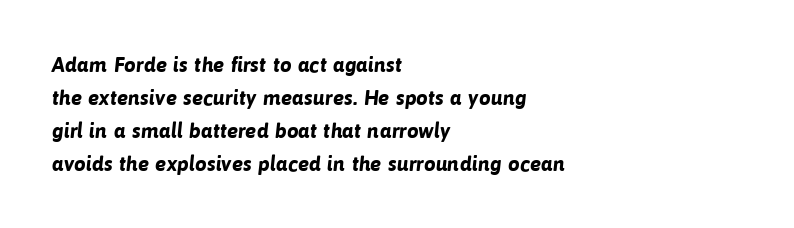
{"bold": "yes", "underline": "no", "align": "left", "line_spacing": "normal", "line_spacing_ratio": 1.57, "letter_spacing": "normal", "letter_spacing_em": 0.0, "glyph_px": 21}
